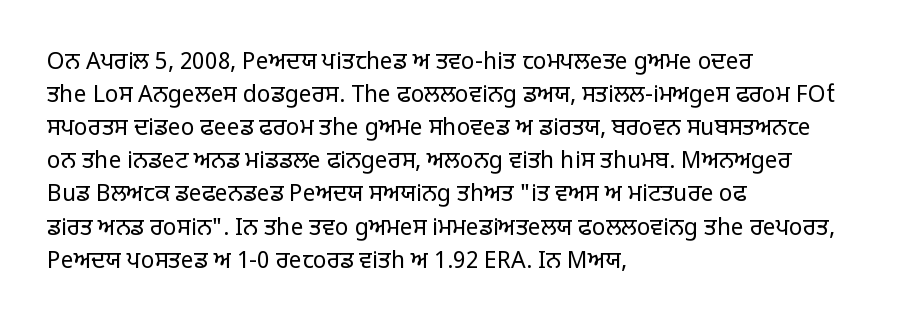
{"italic": "no", "bold": "no", "underline": "no", "align": "left", "line_spacing": "normal", "line_spacing_ratio": 1.44, "letter_spacing": "normal", "letter_spacing_em": 0.0, "glyph_px": 23}
